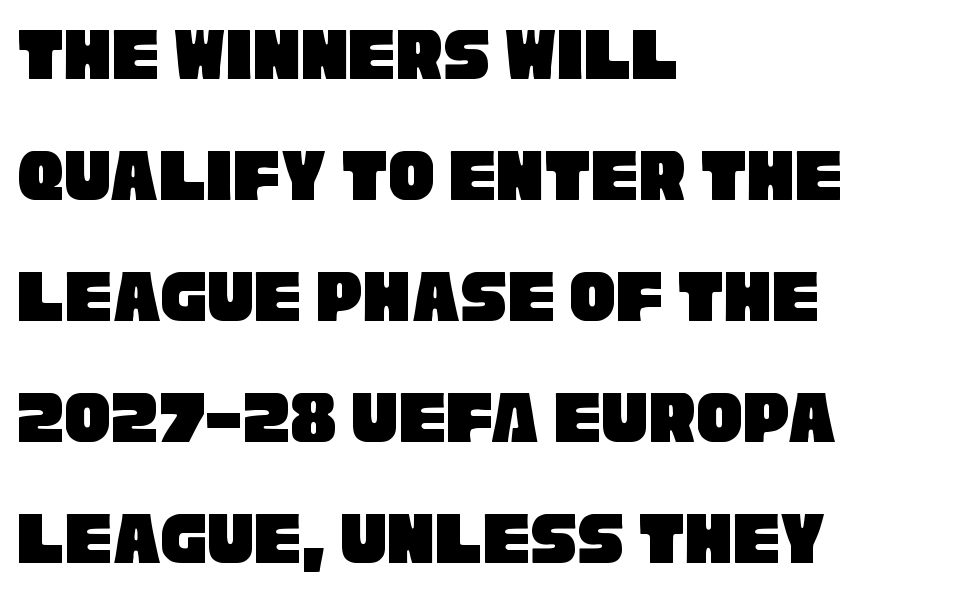
{"serif": "no", "width": "condensed", "stroke_contrast": "low", "x_height": "large", "monospaced": "no", "underline": "no", "align": "left", "line_spacing": "normal", "line_spacing_ratio": 1.57, "letter_spacing": "normal", "letter_spacing_em": 0.0, "glyph_px": 77}
